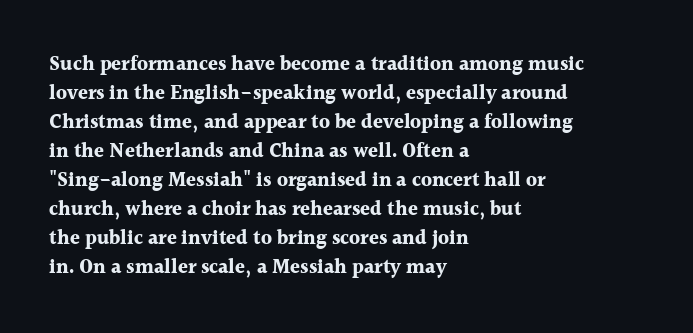
Q: Is the text bold? A: Yes.
Q: Is the text italic (slanted)? A: No, it is upright.
Q: Is the text underlined? A: No.
Q: How is the paragraph aligned? A: Left-aligned.
Q: Is the spacing between letters normal or unusually wide? A: Normal.
Q: Is the spacing between lines tight, normal or loose? A: Normal.
